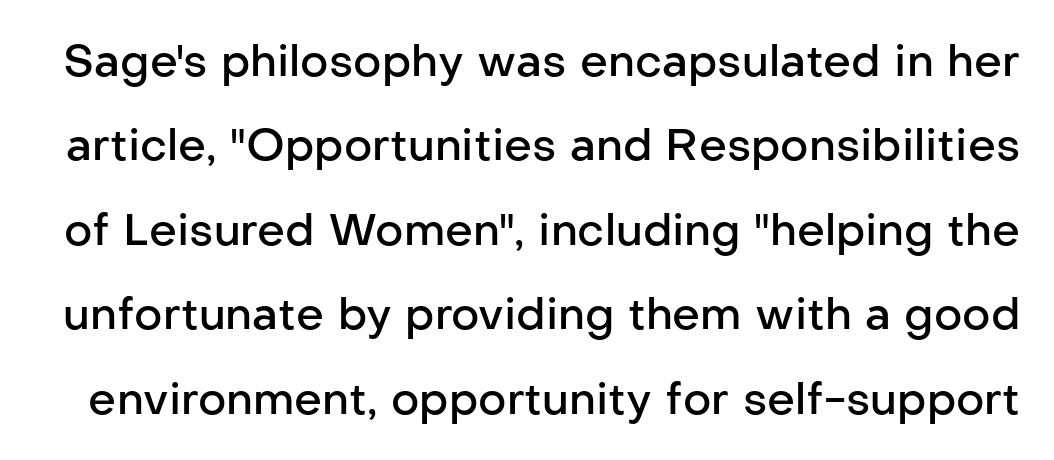
The image shows 44 px semibold sans-serif type, upright; set loose line spacing (1.92x), normal letter spacing, not underlined; low stroke contrast and a medium x-height.
